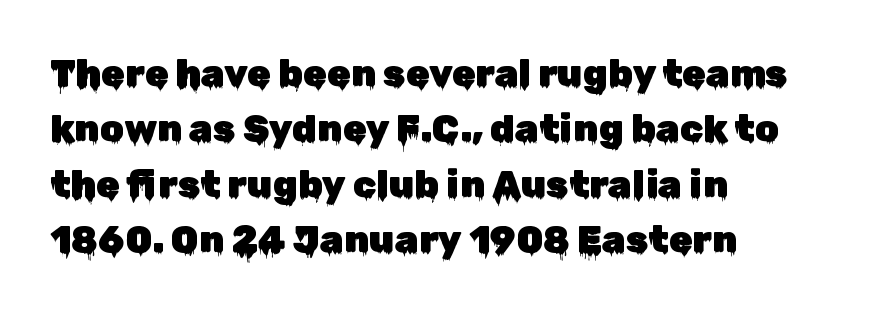
Q: Is the text italic (slanted)? A: No, it is upright.
Q: Is the typeface a serif or a sans-serif typeface? A: Sans-serif.
Q: Is the text underlined? A: No.
Q: How is the paragraph aligned? A: Left-aligned.
Q: Is the spacing between letters normal or unusually wide? A: Normal.
Q: Is the spacing between lines tight, normal or loose? A: Normal.
Q: Width (condensed, normal, or wide)? A: Normal.
Q: Stroke contrast? A: Low.
Q: x-height? A: Medium.
Q: Monospaced? A: No.
